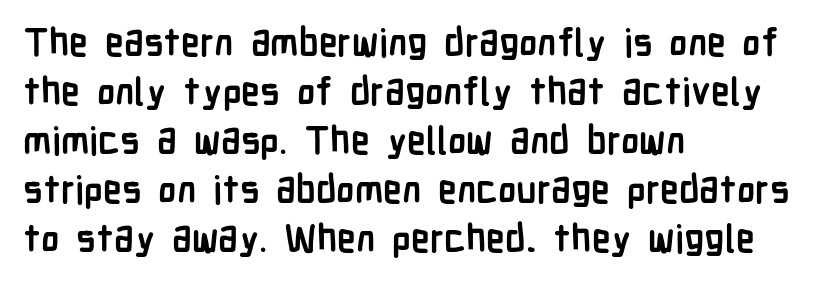
Q: Is the text bold? A: Yes.
Q: Is the text italic (slanted)? A: No, it is upright.
Q: Is the typeface a serif or a sans-serif typeface? A: Sans-serif.
Q: Is the text underlined? A: No.
Q: How is the paragraph aligned? A: Left-aligned.
Q: Is the spacing between letters normal or unusually wide? A: Normal.
Q: Is the spacing between lines tight, normal or loose? A: Normal.
Q: Width (condensed, normal, or wide)? A: Condensed.
Q: Stroke contrast? A: Low.
Q: x-height? A: Medium.
Q: Monospaced? A: No.
